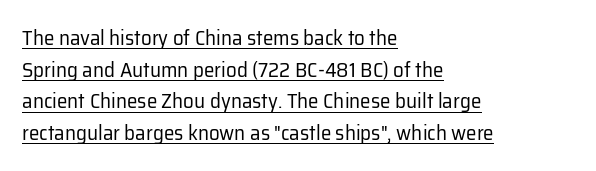
The weight tops out at a normal text grade. Which margin do the lines hug? The left one — the right edge is uneven. Looks like someone drew a line under every word here. This sample uses plain, unmodified letter spacing. This is roman type, the default non-slanted kind.
